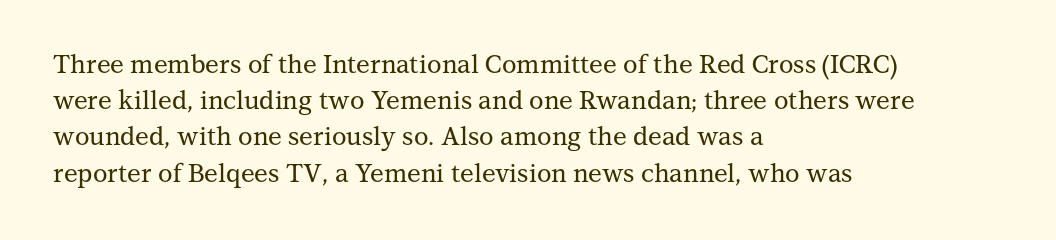
{"italic": "no", "underline": "no", "align": "left", "line_spacing": "normal", "line_spacing_ratio": 1.45, "letter_spacing": "normal", "letter_spacing_em": 0.0, "glyph_px": 25}
